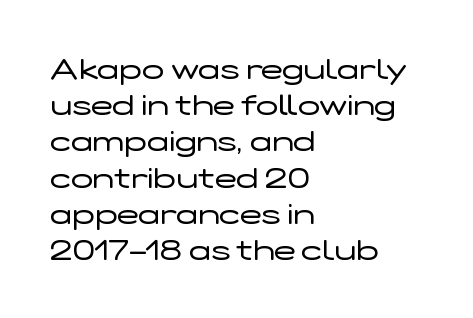
{"serif": "no", "italic": "no", "bold": "no", "weight": "regular", "width": "wide", "stroke_contrast": "low", "x_height": "medium", "monospaced": "no", "underline": "no", "align": "left", "line_spacing": "normal", "line_spacing_ratio": 1.25, "letter_spacing": "normal", "letter_spacing_em": 0.0, "glyph_px": 29}
